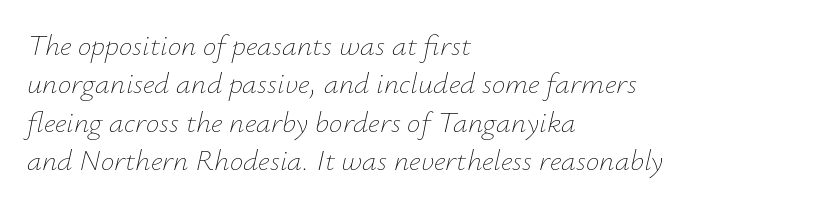
If you drew a line through each stem, it would be angled. Has an underline been added? It has not. Weight: regular or lighter. These lines are rendered in a variable-pitch font. The type is set solid horizontally, with unmodified tracking. The typesetter chose a ragged-right arrangement here.
